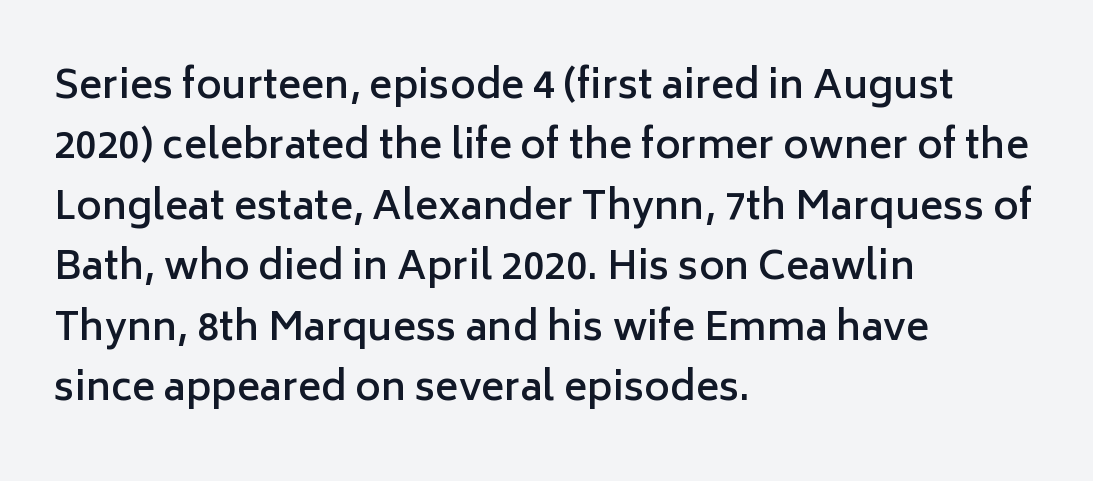
{"serif": "no", "italic": "no", "bold": "semi", "weight": "semibold", "width": "normal", "stroke_contrast": "low", "x_height": "medium", "monospaced": "no", "underline": "no", "align": "left", "line_spacing": "normal", "line_spacing_ratio": 1.55, "letter_spacing": "normal", "letter_spacing_em": 0.0, "glyph_px": 39}
